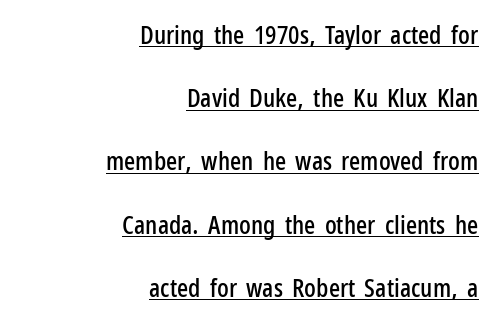
{"italic": "no", "underline": "yes", "align": "right", "line_spacing": "loose", "line_spacing_ratio": 2.43, "letter_spacing": "normal", "letter_spacing_em": 0.0, "glyph_px": 26}
